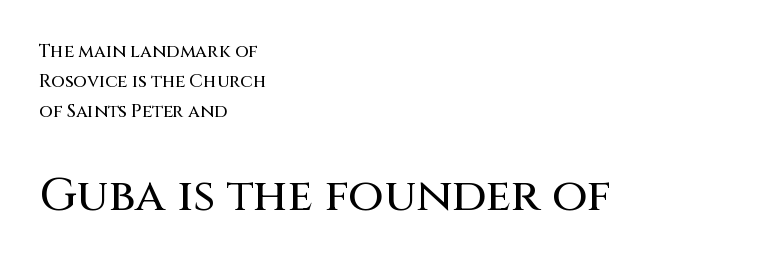
Q: Is the text italic (slanted)? A: No, it is upright.
Q: Is the typeface a serif or a sans-serif typeface? A: Sans-serif.
Q: Is the text underlined? A: No.
Q: How is the paragraph aligned? A: Left-aligned.
Q: Is the spacing between letters normal or unusually wide? A: Normal.
Q: Is the spacing between lines tight, normal or loose? A: Normal.
Q: Which block of text is set in a larger size, the first (top) or the second (bottom)? A: The second (bottom) one.
Q: Width (condensed, normal, or wide)? A: Normal.
Q: Stroke contrast? A: Medium.
Q: x-height? A: Large.
Q: Monospaced? A: No.
